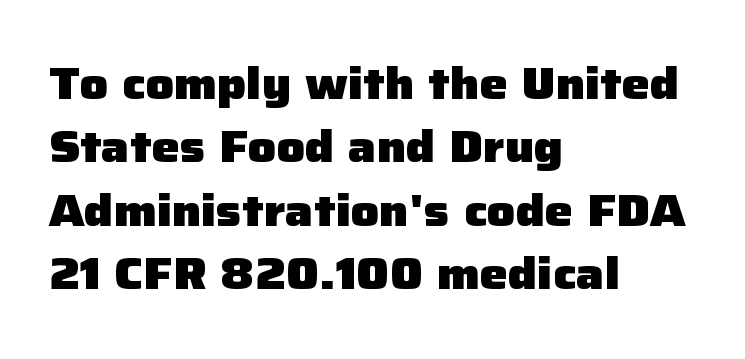
{"serif": "no", "italic": "no", "bold": "yes", "weight": "heavy", "width": "normal", "stroke_contrast": "low", "x_height": "medium", "monospaced": "no", "underline": "no", "align": "left", "line_spacing": "normal", "line_spacing_ratio": 1.44, "letter_spacing": "normal", "letter_spacing_em": 0.0, "glyph_px": 44}
